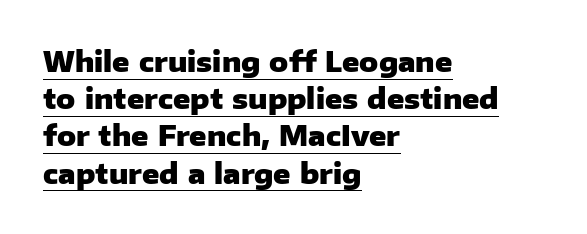
{"serif": "no", "italic": "no", "bold": "yes", "weight": "heavy", "width": "normal", "stroke_contrast": "low", "x_height": "medium", "monospaced": "no", "underline": "yes", "align": "left", "line_spacing": "normal", "line_spacing_ratio": 1.33, "letter_spacing": "normal", "letter_spacing_em": 0.0, "glyph_px": 28}
